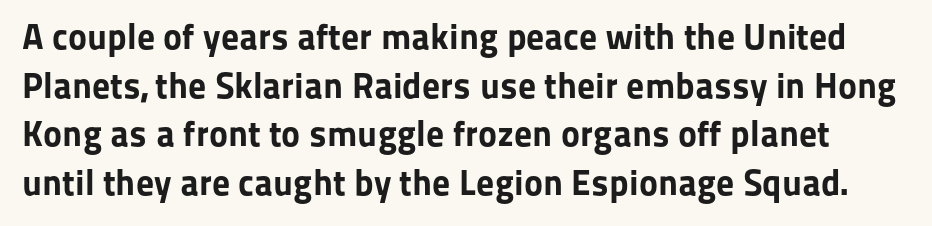
{"serif": "no", "italic": "no", "bold": "yes", "weight": "bold", "width": "normal", "stroke_contrast": "low", "x_height": "medium", "monospaced": "no", "underline": "no", "line_spacing": "normal", "line_spacing_ratio": 1.35, "letter_spacing": "normal", "letter_spacing_em": 0.0, "glyph_px": 36}
